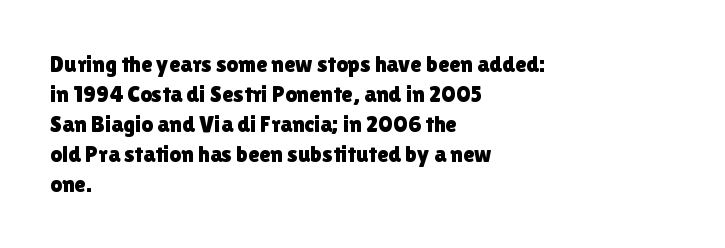
The image shows 23 px text type, upright; set left-aligned, normal line spacing (1.3x), normal letter spacing, not underlined.
